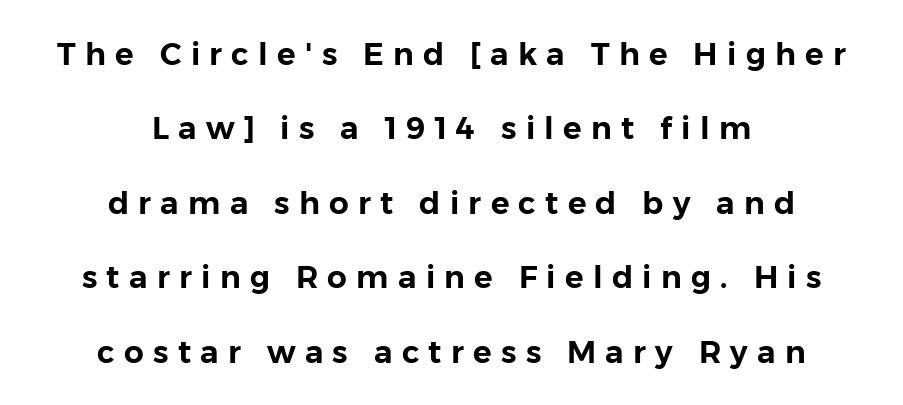
The image shows 31 px sans-serif type, upright; set centered, loose line spacing (2.4x), unusually wide letter spacing (+0.3 em), not underlined; low stroke contrast and a medium x-height.
